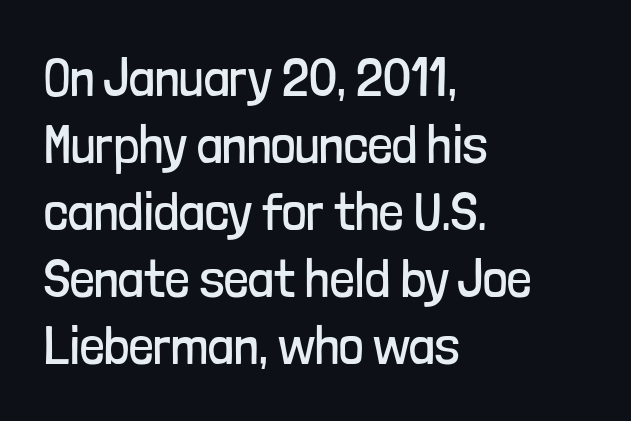
No extra tracking has been applied to these lines. The font is comparable to plain body text, perhaps lighter. A roman cut, with each character standing at attention. Think of a printed novel: that variable character pitch is what you see here. The setting favours the left margin, as ordinary paragraphs usually do. Descenders are the only things crossing below the line.
